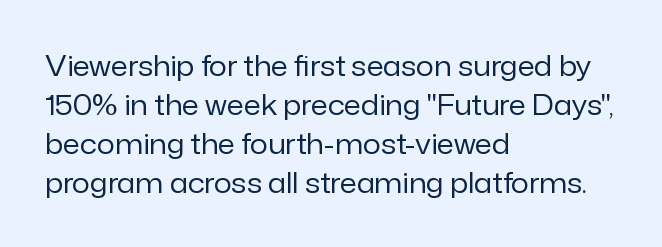
{"serif": "no", "italic": "no", "bold": "no", "weight": "regular", "width": "normal", "stroke_contrast": "low", "x_height": "medium", "monospaced": "no", "underline": "no", "align": "left", "line_spacing": "normal", "line_spacing_ratio": 1.39, "letter_spacing": "normal", "letter_spacing_em": 0.0, "glyph_px": 28}
